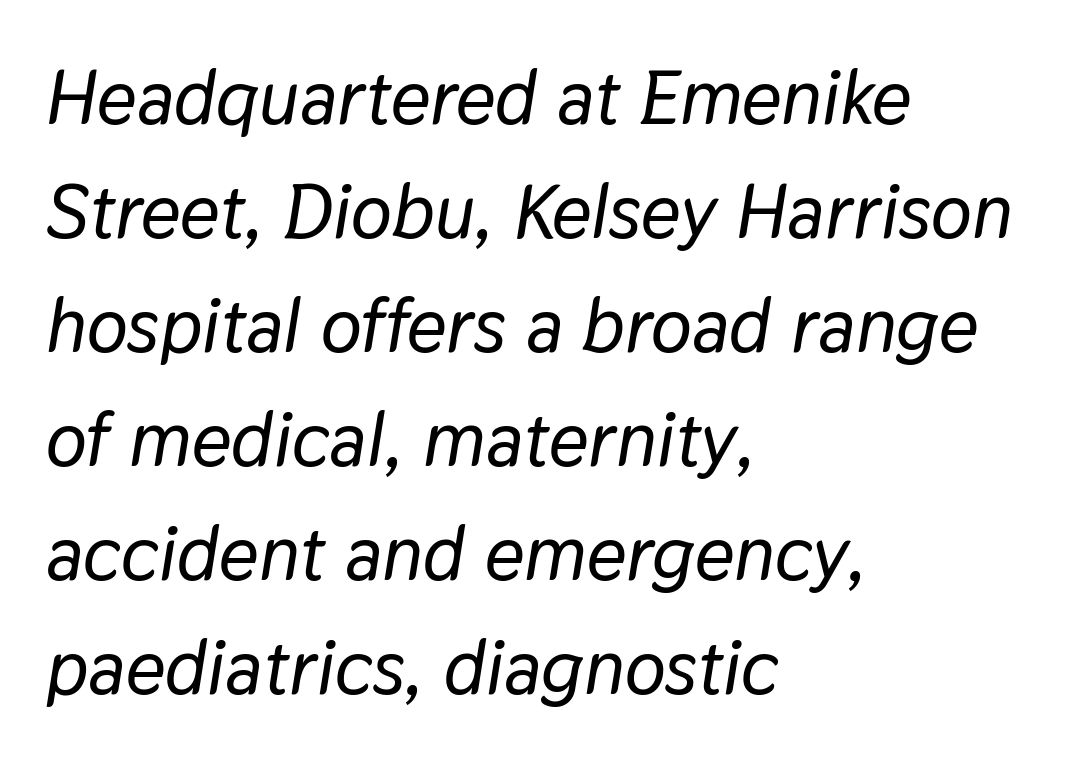
Designer's note — italics engaged. These lines stack with their left ends in a neat column. The words here are not underlined. These lines are rendered in a variable-pitch font. Does the leading feel generous? No, just average.
